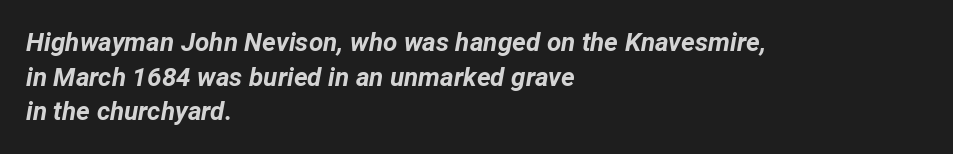
Q: Is the text bold? A: Yes.
Q: Is the text italic (slanted)? A: Yes, it leans right by about 12 degrees.
Q: Is the text underlined? A: No.
Q: How is the paragraph aligned? A: Left-aligned.
Q: Is the spacing between letters normal or unusually wide? A: Normal.
Q: Is the spacing between lines tight, normal or loose? A: Normal.
